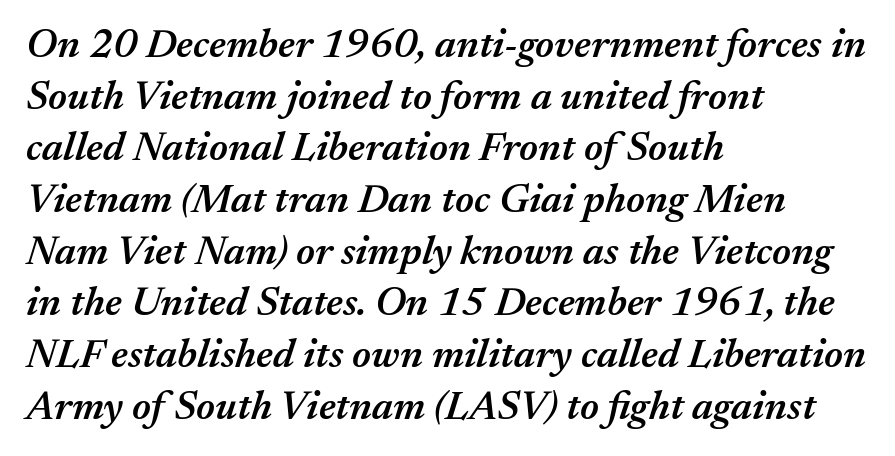
{"italic": "yes", "lean": "right", "slant_degrees": 17, "bold": "semi", "weight": "semibold", "width": "normal", "stroke_contrast": "medium", "x_height": "medium", "monospaced": "no", "underline": "no", "align": "left", "line_spacing": "normal", "line_spacing_ratio": 1.26, "letter_spacing": "normal", "letter_spacing_em": 0.0, "glyph_px": 41}
